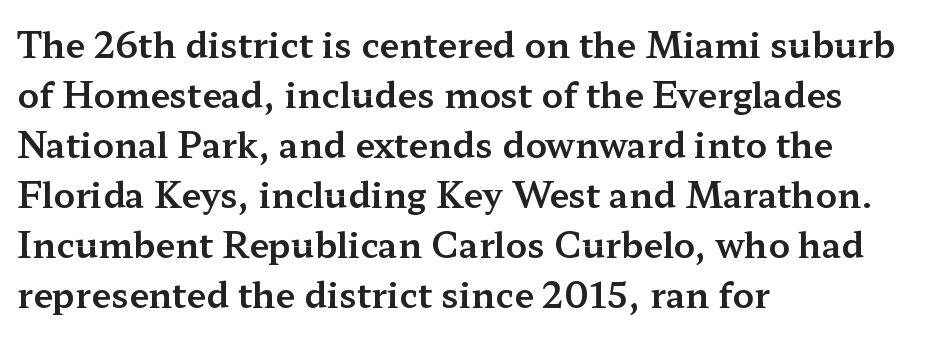
{"serif": "yes", "italic": "no", "width": "wide", "stroke_contrast": "medium", "x_height": "medium", "monospaced": "no", "underline": "no", "align": "left", "line_spacing": "normal", "line_spacing_ratio": 1.43, "letter_spacing": "normal", "letter_spacing_em": 0.0, "glyph_px": 35}
